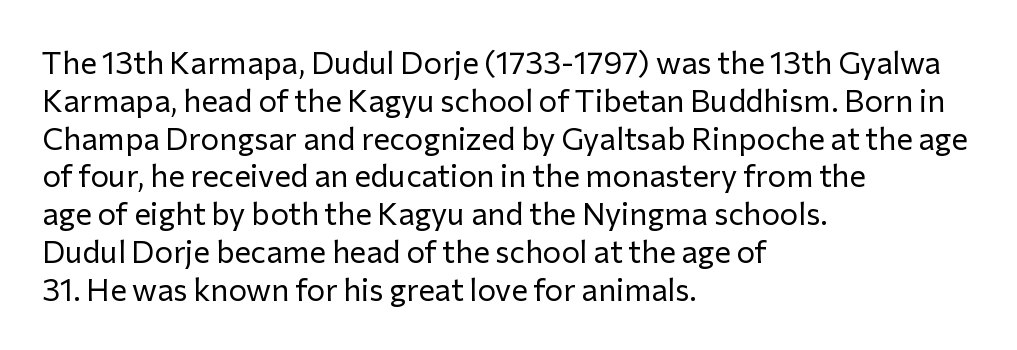
Q: Is the text bold? A: No.
Q: Is the text italic (slanted)? A: No, it is upright.
Q: Is the typeface a serif or a sans-serif typeface? A: Sans-serif.
Q: Is the text underlined? A: No.
Q: How is the paragraph aligned? A: Left-aligned.
Q: Is the spacing between letters normal or unusually wide? A: Normal.
Q: Width (condensed, normal, or wide)? A: Normal.
Q: Stroke contrast? A: Low.
Q: x-height? A: Medium.
Q: Monospaced? A: No.
